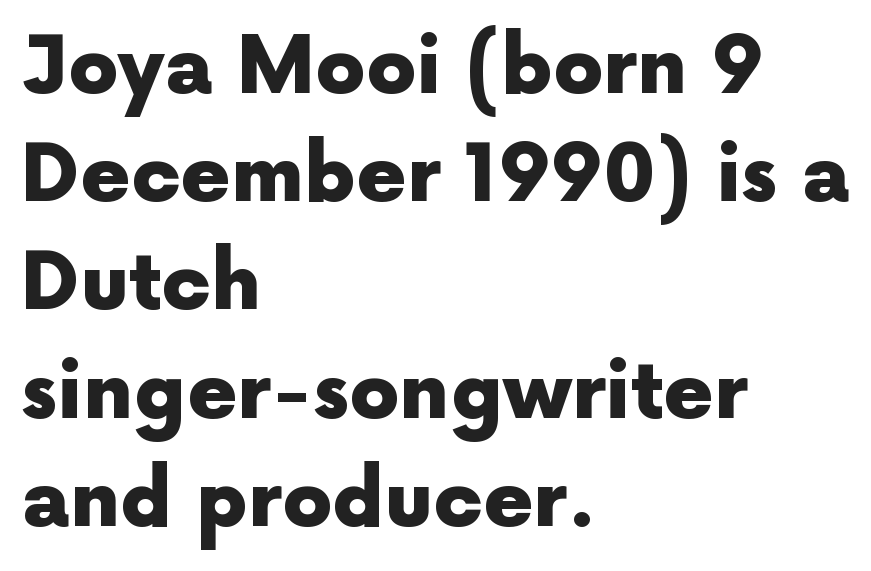
{"serif": "no", "italic": "no", "bold": "yes", "weight": "heavy", "width": "normal", "x_height": "medium", "monospaced": "no", "underline": "no", "align": "left", "line_spacing": "normal", "line_spacing_ratio": 1.37, "letter_spacing": "normal", "letter_spacing_em": 0.0, "glyph_px": 79}
